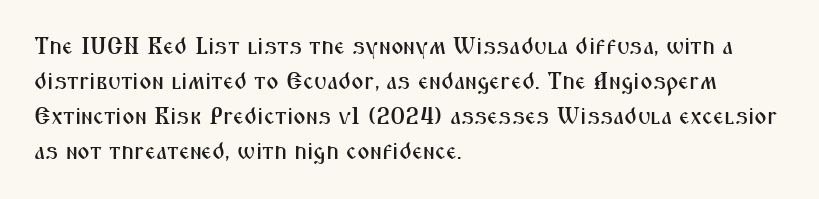
Style check: upright. The designer left line spacing at the default. Casual observation: everything's shoved over to the left. Tracking here is standard; glyphs follow each other at the usual distance. The foot of each line stays bare and open.
